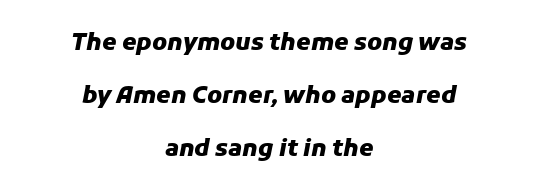
The image shows 23 px bold type, italic (leaning right); set centered, loose line spacing (2.31x), normal letter spacing, not underlined.
